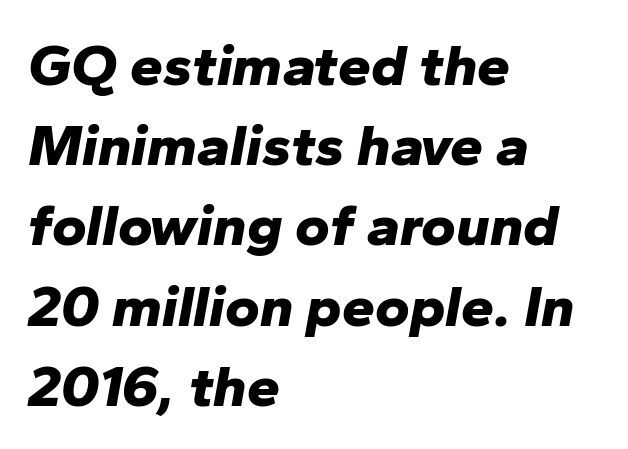
In terms of letterspacing, this is plain default setting. Alignment: flush left. The block of text has a typical density, with ordinary space between rows. Observe the lean: these are italic letterforms. This sample has the flowing, uneven cadence of proportional lettering.
